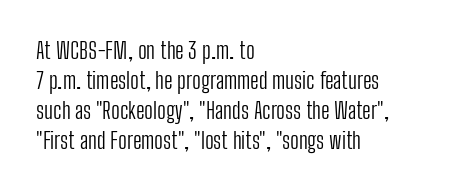
{"italic": "no", "bold": "no", "underline": "no", "align": "left", "line_spacing": "normal", "line_spacing_ratio": 1.3, "letter_spacing": "normal", "letter_spacing_em": 0.0, "glyph_px": 23}
